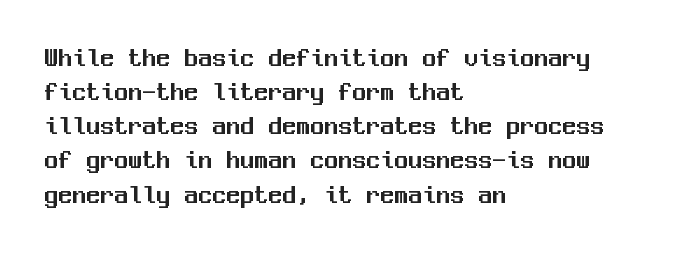
{"serif": "no", "italic": "no", "width": "normal", "stroke_contrast": "medium", "x_height": "medium", "monospaced": "yes", "underline": "no", "align": "left", "line_spacing_ratio": 1.22, "letter_spacing": "normal", "letter_spacing_em": 0.0, "glyph_px": 28}
